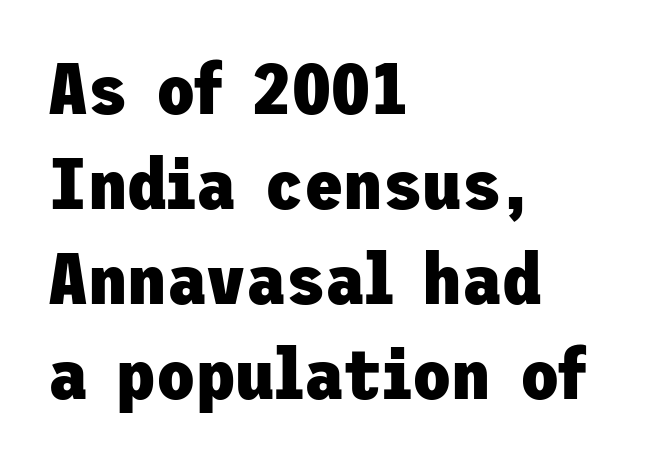
Notice how the passage keeps a crisp vertical edge on the left only. Letters rest on an invisible, unmarked baseline. No feet cap the strokes, marking this as sans-serif type. The line-height multiplier appears to be the usual default.
